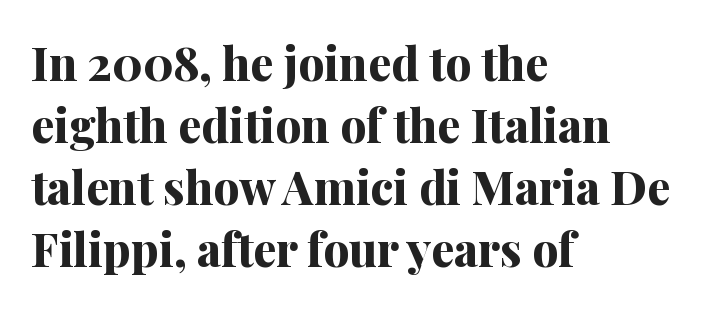
The image shows 46 px bold serif type, upright; set left-aligned, normal line spacing (1.35x), normal letter spacing, not underlined; medium stroke contrast and a medium x-height.
